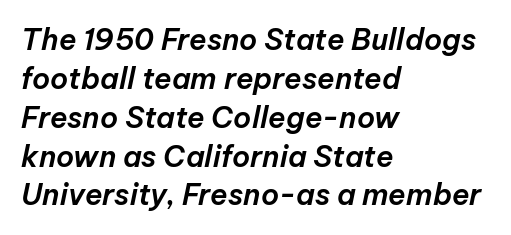
The image shows 29 px text type, italic (leaning right); set left-aligned, normal line spacing (1.34x), normal letter spacing, not underlined; low stroke contrast and a medium x-height.
